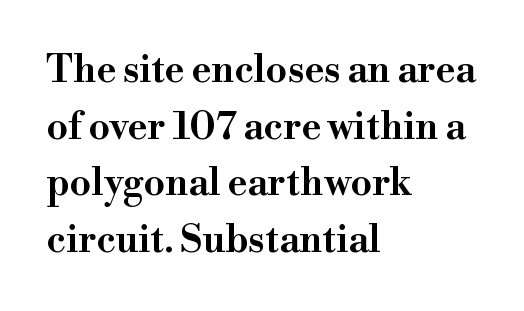
The image shows 38 px wide serif type, upright; set left-aligned, normal line spacing (1.49x), normal letter spacing, not underlined; high stroke contrast and a small x-height.
